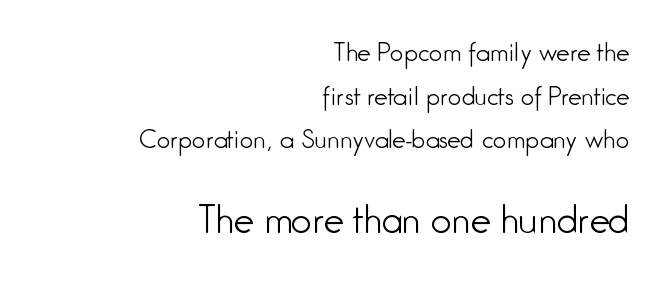
{"serif": "no", "italic": "no", "bold": "no", "weight": "light", "width": "condensed", "stroke_contrast": "low", "x_height": "medium", "monospaced": "no", "underline": "no", "align": "right", "line_spacing_ratio": 1.82, "letter_spacing": "normal", "letter_spacing_em": 0.0, "larger_block": "second", "size_ratio": 1.5, "glyph_px": 36}
